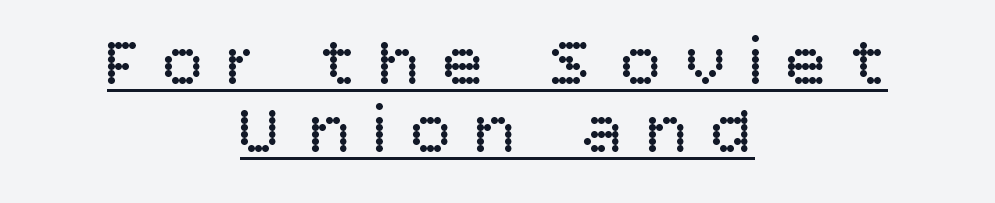
The image shows 69 px regular-weight sans-serif type, upright; set centered, tight line spacing (0.98x), unusually wide letter spacing (+0.33 em), underlined; low stroke contrast and a large x-height.
